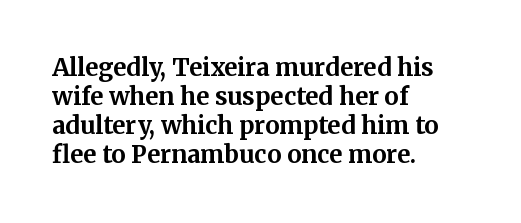
{"italic": "no", "bold": "yes", "underline": "no", "align": "left", "line_spacing_ratio": 1.21, "letter_spacing": "normal", "letter_spacing_em": 0.0, "glyph_px": 24}
